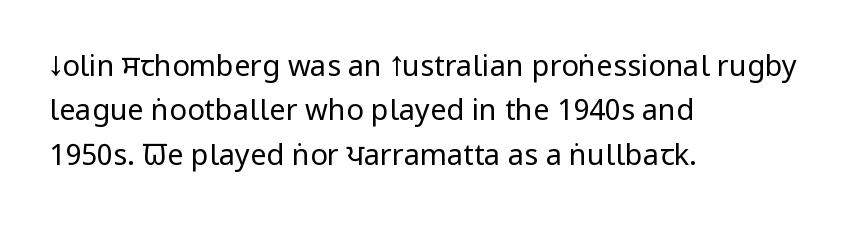
Q: Is the text bold? A: No.
Q: Is the text italic (slanted)? A: No, it is upright.
Q: Is the typeface a serif or a sans-serif typeface? A: Sans-serif.
Q: Is the text underlined? A: No.
Q: How is the paragraph aligned? A: Left-aligned.
Q: Is the spacing between letters normal or unusually wide? A: Normal.
Q: Is the spacing between lines tight, normal or loose? A: Normal.
Q: Width (condensed, normal, or wide)? A: Condensed.
Q: Stroke contrast? A: Low.
Q: x-height? A: Large.
Q: Monospaced? A: No.
